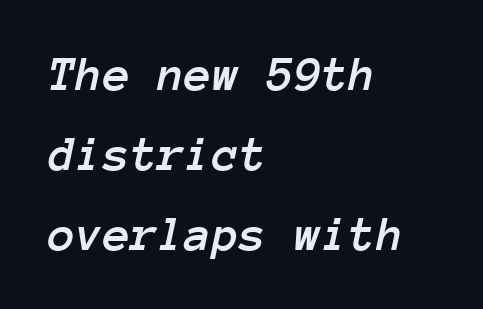
The image shows 50 px text type, italic (leaning right), monospaced; set left-aligned, normal line spacing (1.6x), normal letter spacing, not underlined; low stroke contrast and a medium x-height.
